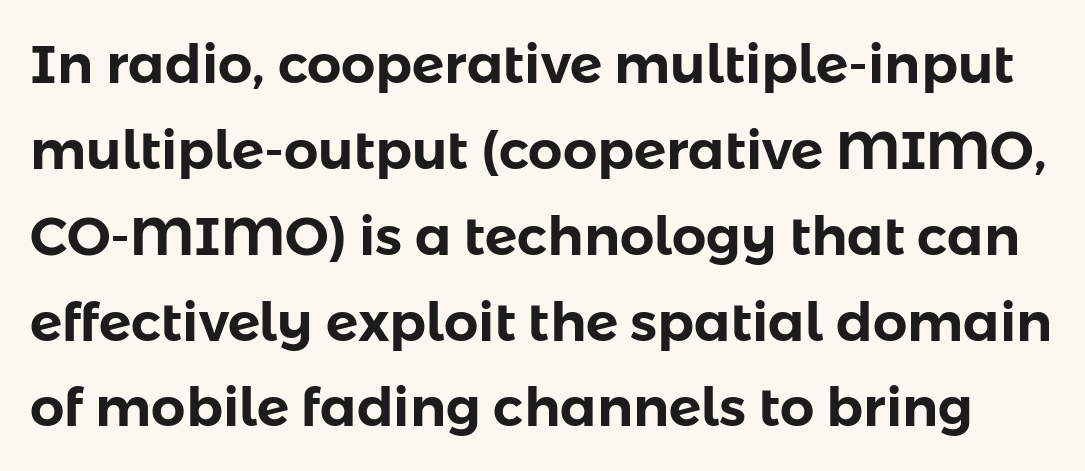
These lines are rendered in a variable-pitch font. No extra tracking has been applied to these lines. Serifs: no, the terminals of the letterforms are clean. Is there any slant? The stems are plumb. Evenly set lines give the paragraph a standard silhouette.
